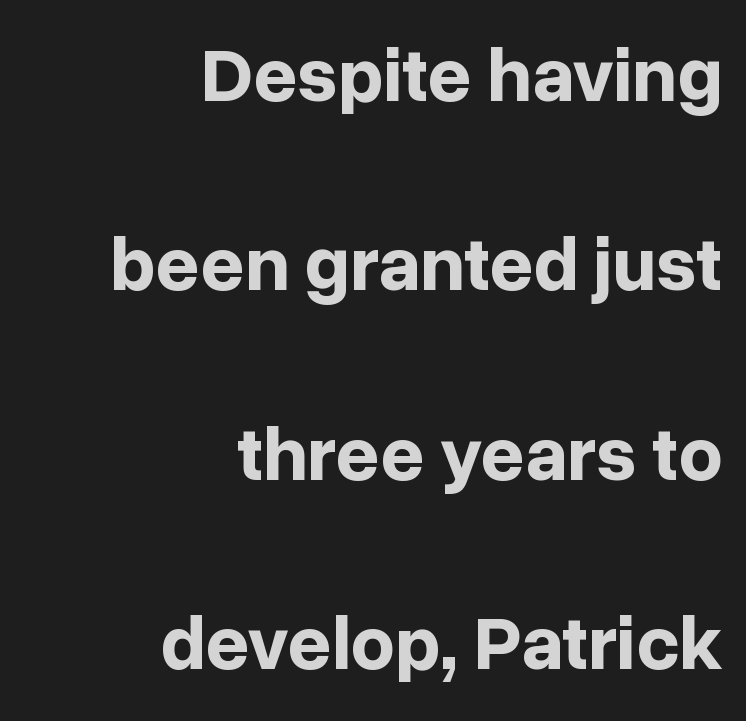
The face used here has the dense, thick strokes of a bold. Short note: letters normally spaced. Look at the bottom of the vertical strokes: they stop flat, with no serifs. When letters stand straight like this, we call the style roman or upright.
